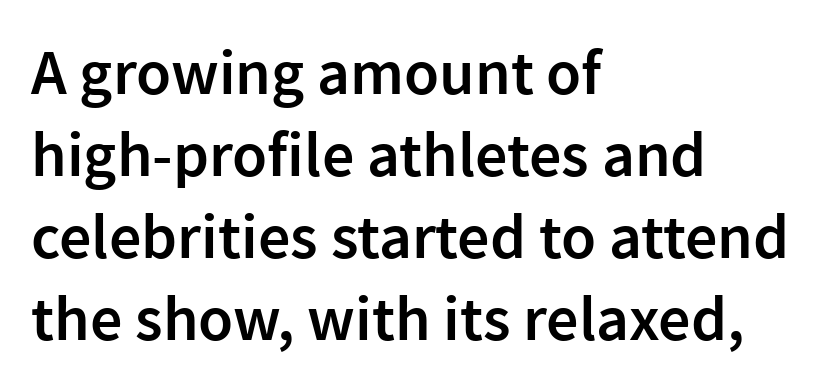
The image shows 64 px semibold sans-serif type, upright; set left-aligned, normal line spacing (1.28x), normal letter spacing, not underlined; a medium x-height.
